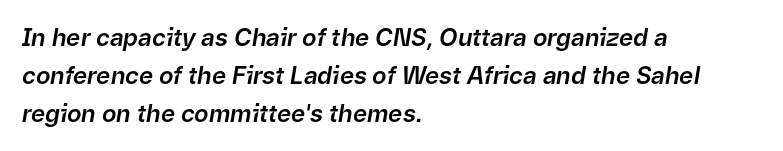
The image shows 24 px text type, italic (leaning right); set left-aligned, normal line spacing (1.59x), normal letter spacing, not underlined.
